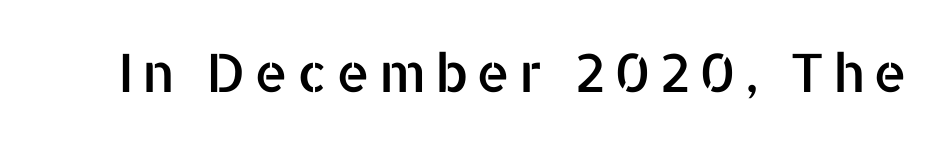
{"serif": "no", "italic": "no", "width": "normal", "stroke_contrast": "low", "x_height": "medium", "monospaced": "no", "underline": "no", "glyph_px": 53}
